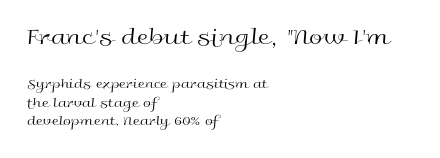
The image shows 24 px text type, upright; set left-aligned, normal line spacing (1.33x), normal letter spacing, not underlined; the first (top) block is 1.71x larger.
